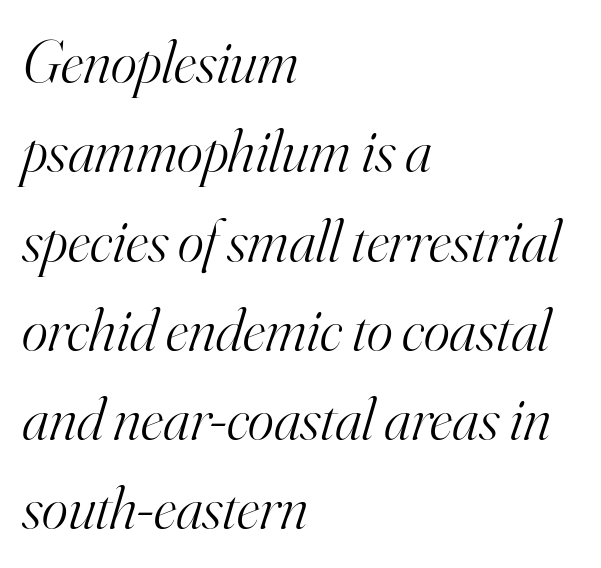
{"serif": "yes", "italic": "yes", "lean": "right", "slant_degrees": 16, "bold": "no", "weight": "light", "width": "normal", "stroke_contrast": "high", "x_height": "small", "monospaced": "no", "underline": "no", "align": "left", "line_spacing": "normal", "line_spacing_ratio": 1.44, "letter_spacing": "normal", "letter_spacing_em": 0.0, "glyph_px": 62}
